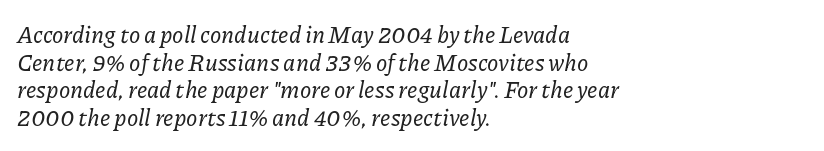
{"italic": "yes", "lean": "right", "slant_degrees": 11, "underline": "no", "align": "left", "line_spacing_ratio": 1.2, "letter_spacing": "normal", "letter_spacing_em": 0.0, "glyph_px": 23}
